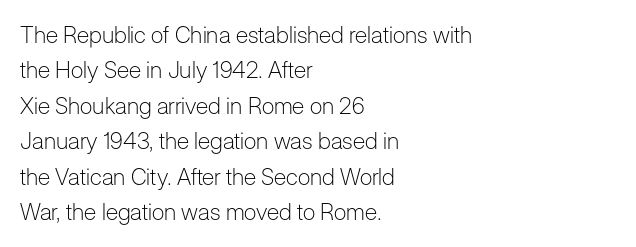
The image shows 23 px text type, upright; set left-aligned, normal line spacing (1.54x), normal letter spacing, not underlined.
